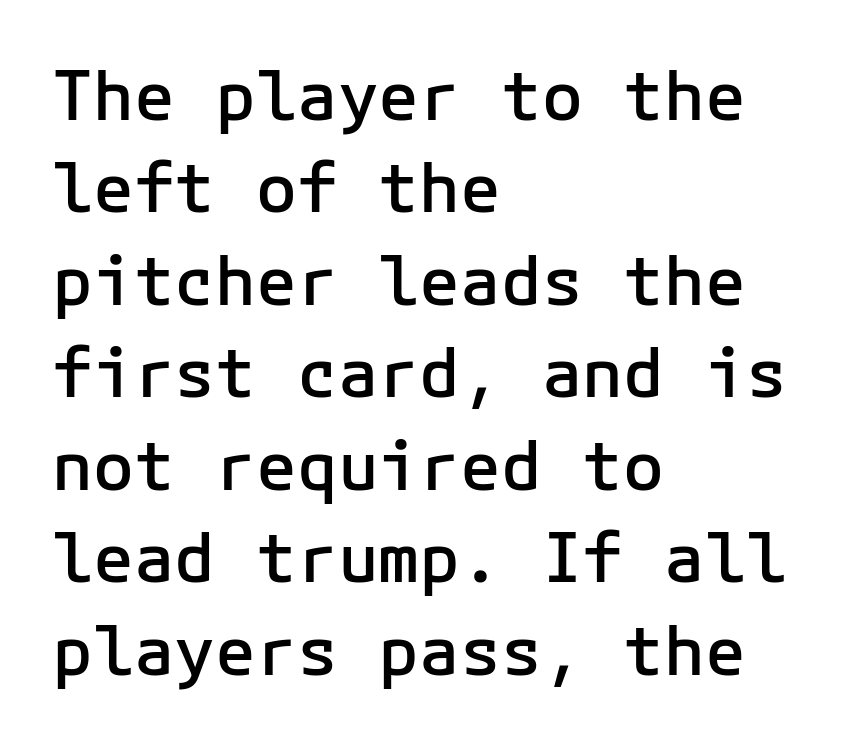
{"serif": "no", "italic": "no", "bold": "semi", "weight": "semibold", "width": "normal", "stroke_contrast": "low", "x_height": "medium", "underline": "no", "align": "left", "line_spacing": "normal", "line_spacing_ratio": 1.36, "letter_spacing": "normal", "letter_spacing_em": 0.0, "glyph_px": 68}
